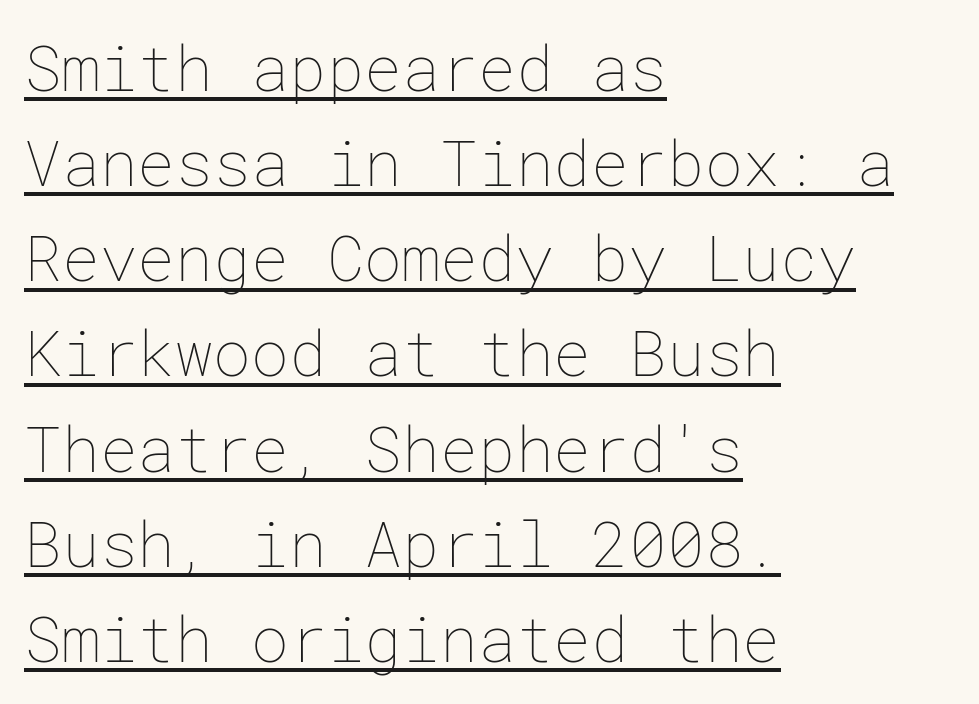
The line texture is even and compact thanks to regular tracking. Weight: in the light-to-regular range. The rendering uses the underline text-decoration. Every stem runs plumb, perpendicular to the baseline. A normal amount of white space separates one row of letters from the next. The rendering anchors every line to the left-hand side.
